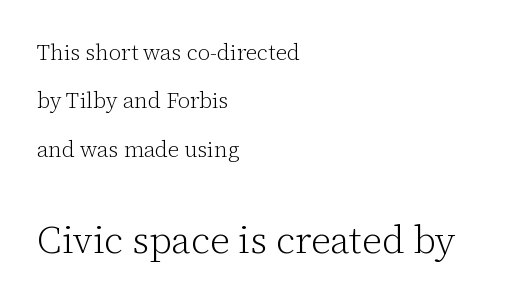
The space directly below the letters is spotless. The designer dialed line spacing up above the default. Line starts are locked; line ends wander. Weight class: somewhere from thin through regular. If you squint, the bottom block still reads clearly — it's the larger of the two. How are the letters spaced? Ordinarily, with no added tracking.
